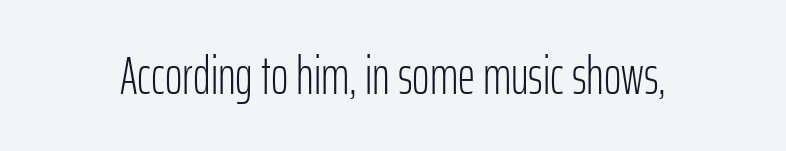
The image shows 53 px light, condensed sans-serif type, upright; set normal letter spacing, not underlined; low stroke contrast and a medium x-height.
